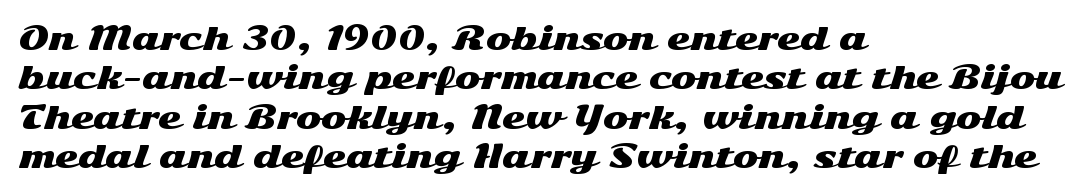
The image shows 30 px wide sans-serif type; set left-aligned, normal line spacing (1.31x), normal letter spacing, not underlined; medium stroke contrast and a medium x-height.
